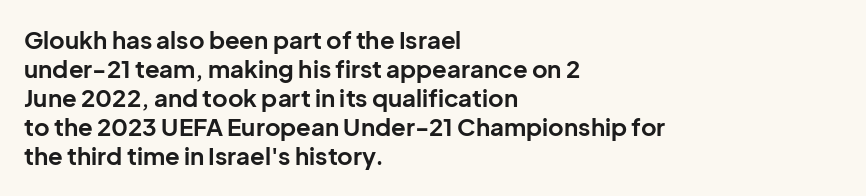
Q: Is the text bold? A: Yes.
Q: Is the text italic (slanted)? A: No, it is upright.
Q: Is the text underlined? A: No.
Q: How is the paragraph aligned? A: Left-aligned.
Q: Is the spacing between letters normal or unusually wide? A: Normal.
